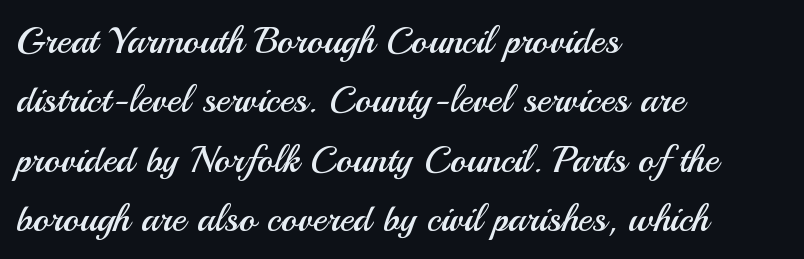
{"serif": "no", "bold": "no", "weight": "regular", "width": "normal", "stroke_contrast": "medium", "x_height": "small", "monospaced": "no", "underline": "no", "align": "left", "line_spacing": "normal", "line_spacing_ratio": 1.56, "letter_spacing": "normal", "letter_spacing_em": 0.0, "glyph_px": 38}
